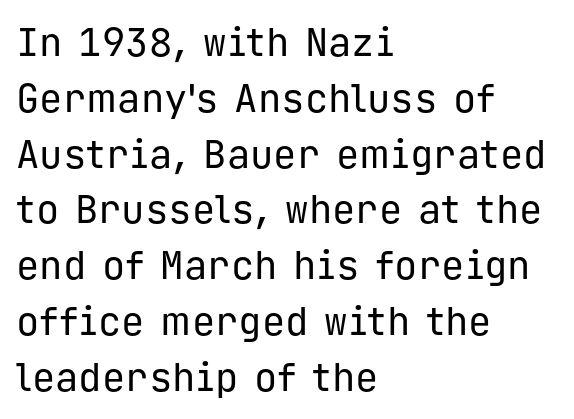
{"serif": "no", "italic": "no", "bold": "no", "weight": "regular", "width": "normal", "stroke_contrast": "low", "x_height": "medium", "monospaced": "yes", "underline": "no", "align": "left", "line_spacing": "normal", "line_spacing_ratio": 1.43, "letter_spacing": "normal", "letter_spacing_em": 0.0, "glyph_px": 39}
